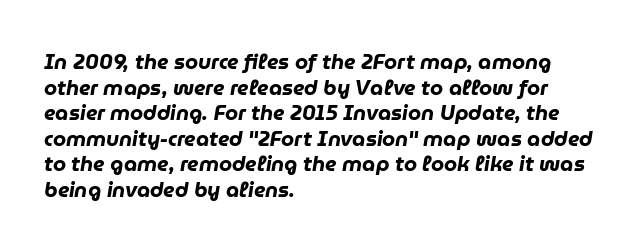
The image shows 21 px bold type, italic (leaning right); set left-aligned, line spacing 1.22x, normal letter spacing, not underlined.
